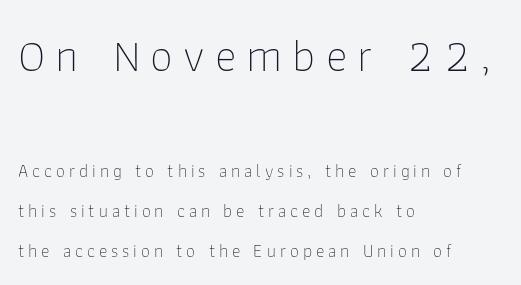
Q: Is the text bold? A: No.
Q: Is the text italic (slanted)? A: No, it is upright.
Q: Is the typeface a serif or a sans-serif typeface? A: Sans-serif.
Q: Is the text underlined? A: No.
Q: How is the paragraph aligned? A: Left-aligned.
Q: Is the spacing between letters normal or unusually wide? A: Unusually wide.
Q: Is the spacing between lines tight, normal or loose? A: Loose.
Q: Which block of text is set in a larger size, the first (top) or the second (bottom)? A: The first (top) one.
Q: Width (condensed, normal, or wide)? A: Normal.
Q: Stroke contrast? A: Low.
Q: x-height? A: Medium.
Q: Monospaced? A: No.
